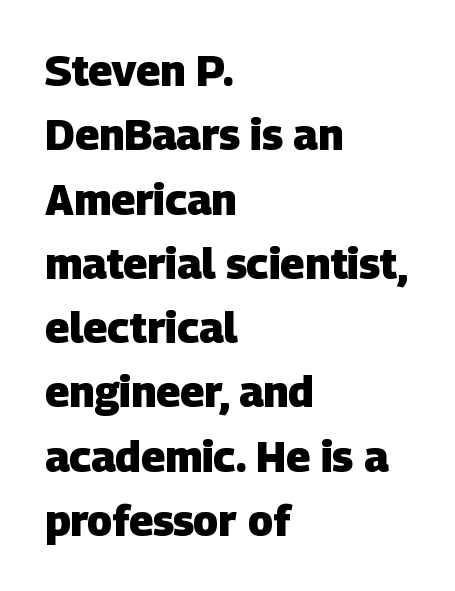
{"serif": "no", "bold": "yes", "weight": "heavy", "width": "normal", "stroke_contrast": "low", "x_height": "large", "monospaced": "no", "underline": "no", "align": "left", "line_spacing": "normal", "line_spacing_ratio": 1.53, "letter_spacing": "normal", "letter_spacing_em": 0.0, "glyph_px": 42}
